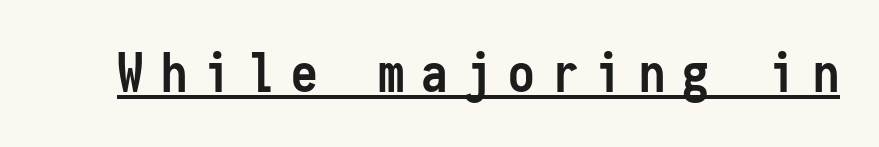
Q: Is the text bold? A: Yes.
Q: Is the text italic (slanted)? A: No, it is upright.
Q: Is the typeface a serif or a sans-serif typeface? A: Sans-serif.
Q: Is the text underlined? A: Yes.
Q: Is the spacing between letters normal or unusually wide? A: Unusually wide.
Q: Width (condensed, normal, or wide)? A: Condensed.
Q: Stroke contrast? A: Low.
Q: x-height? A: Medium.
Q: Monospaced? A: Yes.
